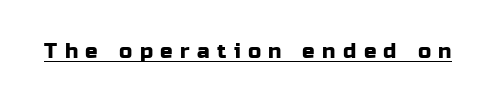
Q: Is the text italic (slanted)? A: No, it is upright.
Q: Is the text underlined? A: Yes.
Q: Is the spacing between letters normal or unusually wide? A: Unusually wide.
